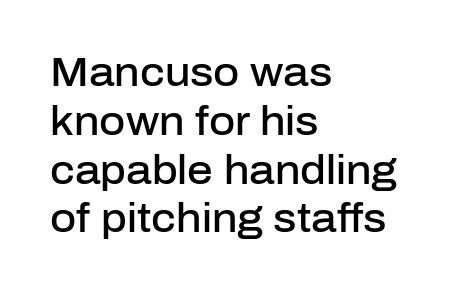
Q: Is the text bold? A: Semi-bold.
Q: Is the text italic (slanted)? A: No, it is upright.
Q: Is the typeface a serif or a sans-serif typeface? A: Sans-serif.
Q: Is the text underlined? A: No.
Q: How is the paragraph aligned? A: Left-aligned.
Q: Is the spacing between letters normal or unusually wide? A: Normal.
Q: Width (condensed, normal, or wide)? A: Normal.
Q: Stroke contrast? A: Low.
Q: x-height? A: Medium.
Q: Monospaced? A: No.
